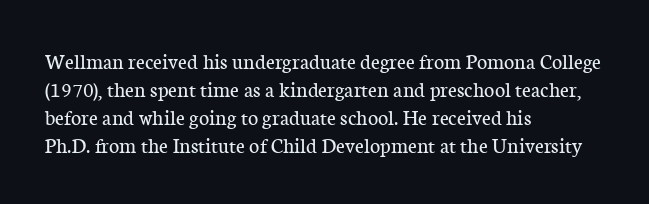
{"italic": "no", "bold": "no", "underline": "no", "align": "left", "line_spacing": "normal", "line_spacing_ratio": 1.28, "letter_spacing": "normal", "letter_spacing_em": 0.0, "glyph_px": 22}
